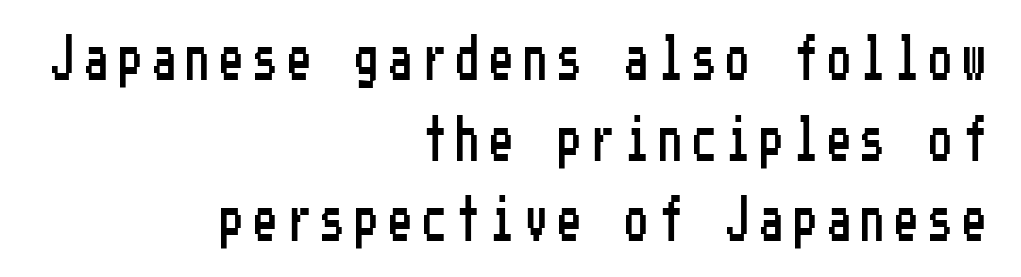
The image shows 45 px condensed sans-serif type, upright; set right-aligned, line spacing 1.79x, unusually wide letter spacing (+0.25 em), not underlined; low stroke contrast and a medium x-height.
